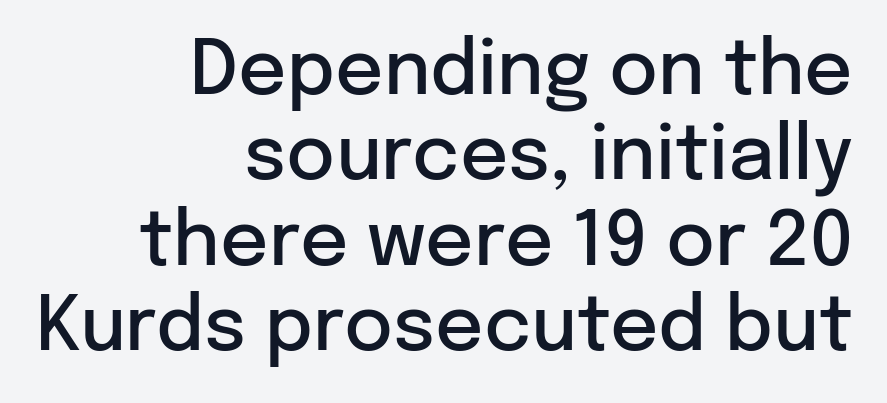
The image shows 75 px semibold sans-serif type, upright; set right-aligned, tight line spacing (1.14x), normal letter spacing, not underlined; low stroke contrast and a medium x-height.
